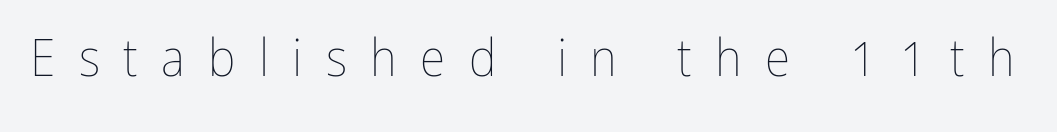
What stands out about the letter spacing? Its width — letters are far apart. Letters rest on an invisible, unmarked baseline. Vertical strokes here are truly vertical. A quiet, ordinary-to-light weight characterises the typeface. You could not count columns in this text — the font is proportionally spaced.
